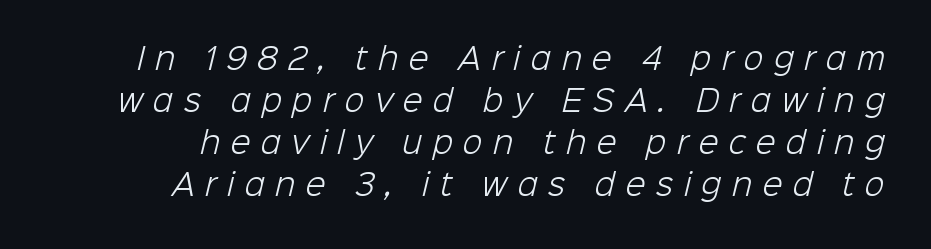
Q: Is the text bold? A: No.
Q: Is the typeface a serif or a sans-serif typeface? A: Sans-serif.
Q: Is the text underlined? A: No.
Q: Is the spacing between letters normal or unusually wide? A: Unusually wide.
Q: Is the spacing between lines tight, normal or loose? A: Normal.
Q: Width (condensed, normal, or wide)? A: Normal.
Q: Stroke contrast? A: Low.
Q: x-height? A: Medium.
Q: Monospaced? A: No.
